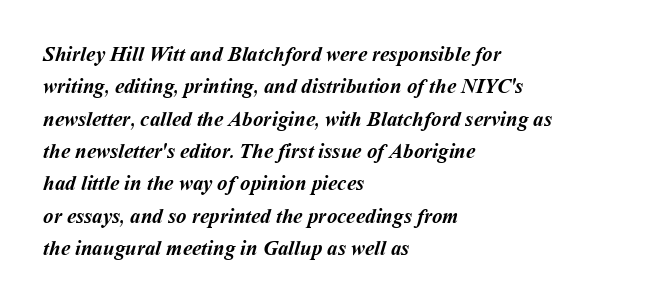
{"bold": "yes", "underline": "no", "align": "left", "line_spacing": "normal", "line_spacing_ratio": 1.54, "letter_spacing": "normal", "letter_spacing_em": 0.0, "glyph_px": 21}
